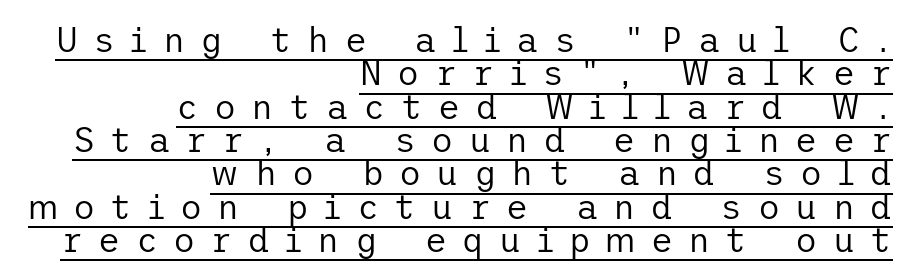
{"serif": "no", "italic": "no", "bold": "no", "weight": "regular", "width": "normal", "stroke_contrast": "low", "x_height": "medium", "underline": "yes", "align": "right", "line_spacing": "tight", "line_spacing_ratio": 0.98, "letter_spacing": "wide", "letter_spacing_em": 0.45, "glyph_px": 34}
